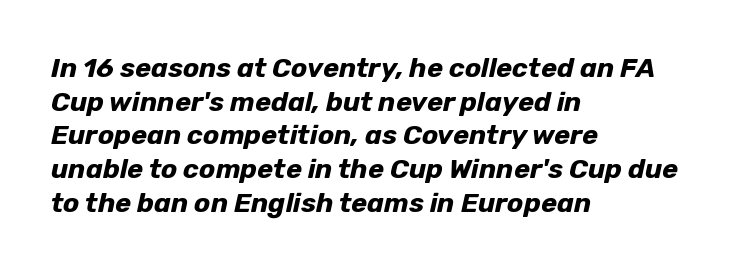
{"italic": "yes", "lean": "right", "slant_degrees": 12, "bold": "yes", "underline": "no", "align": "left", "line_spacing": "normal", "line_spacing_ratio": 1.25, "letter_spacing": "normal", "letter_spacing_em": 0.0, "glyph_px": 27}
